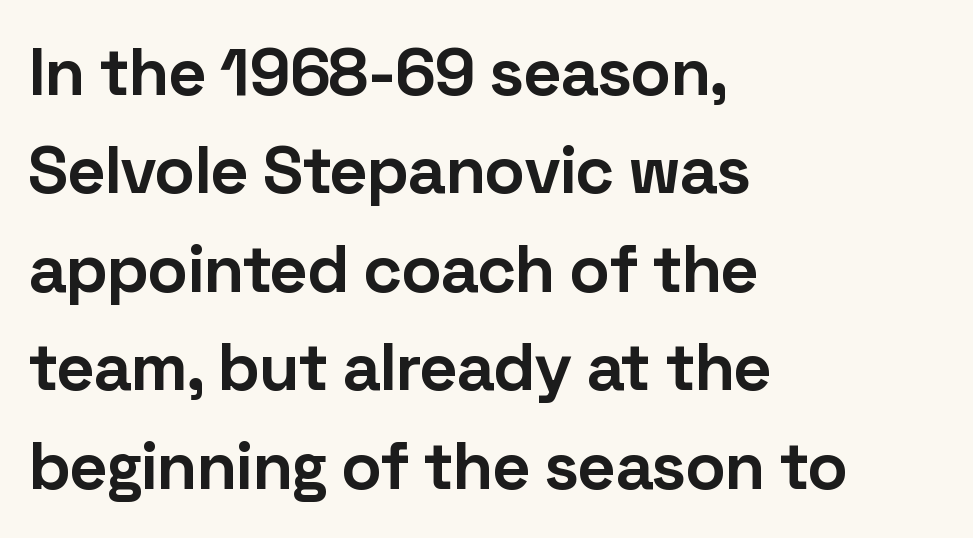
Q: Is the text bold? A: Yes.
Q: Is the text italic (slanted)? A: No, it is upright.
Q: Is the typeface a serif or a sans-serif typeface? A: Sans-serif.
Q: Is the text underlined? A: No.
Q: How is the paragraph aligned? A: Left-aligned.
Q: Is the spacing between letters normal or unusually wide? A: Normal.
Q: Is the spacing between lines tight, normal or loose? A: Normal.
Q: Width (condensed, normal, or wide)? A: Normal.
Q: Stroke contrast? A: Low.
Q: x-height? A: Medium.
Q: Monospaced? A: No.
